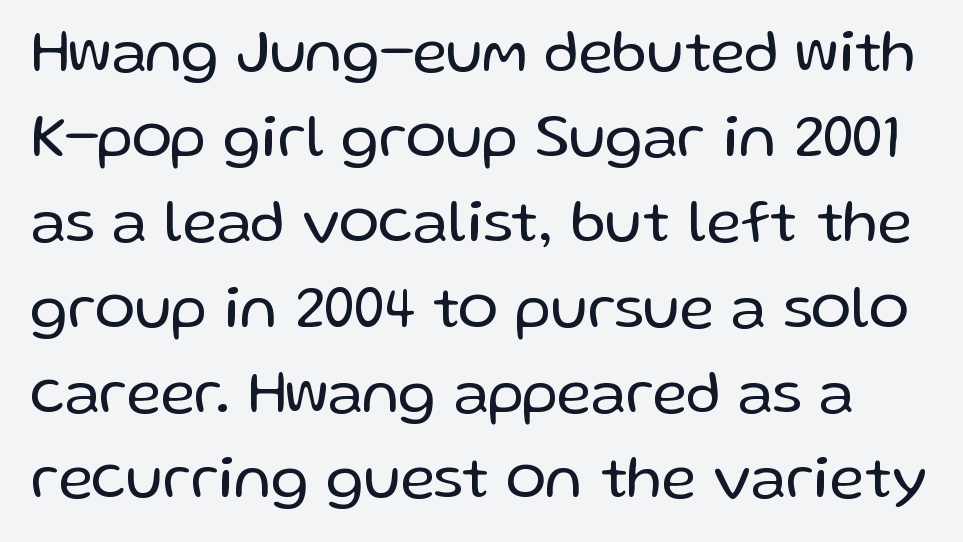
The image shows 60 px regular-weight sans-serif type, upright; set normal line spacing (1.42x), normal letter spacing, not underlined; low stroke contrast and a medium x-height.
